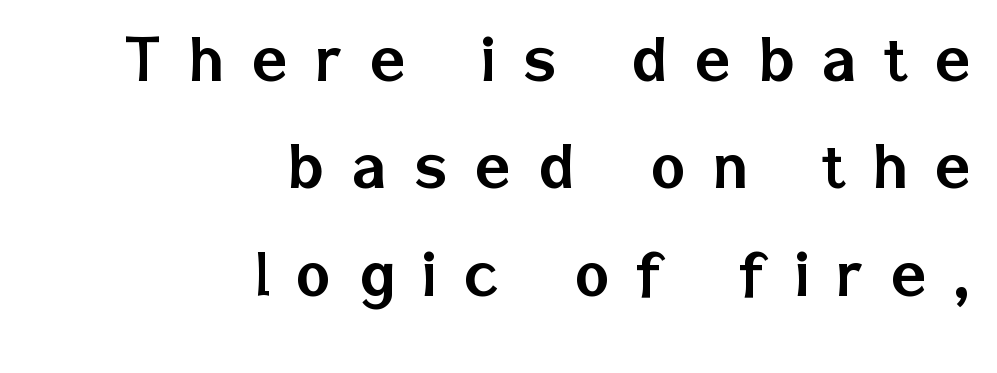
Character widths vary here, with narrow letters taking less room than wide ones. Interline gaps are of average width in this sample. Italic? Not at all — the glyphs are vertical. Typographically, this falls in the sans-serif category. Clear beneath every line of the passage. Letter spacing: wide.
